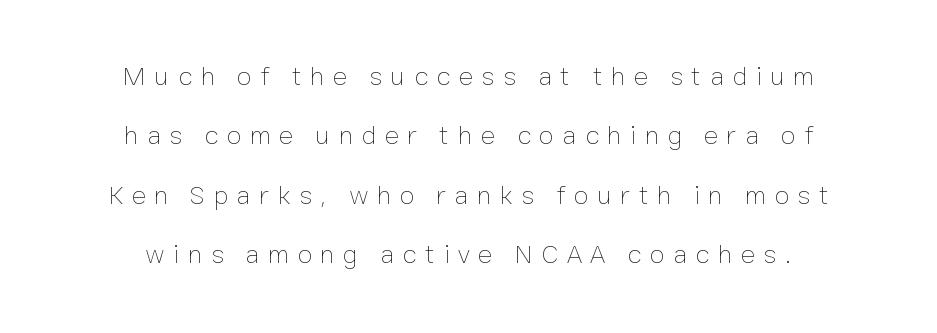
Q: Is the text bold? A: No.
Q: Is the text italic (slanted)? A: No, it is upright.
Q: Is the text underlined? A: No.
Q: How is the paragraph aligned? A: Centered.
Q: Is the spacing between letters normal or unusually wide? A: Unusually wide.
Q: Is the spacing between lines tight, normal or loose? A: Loose.
